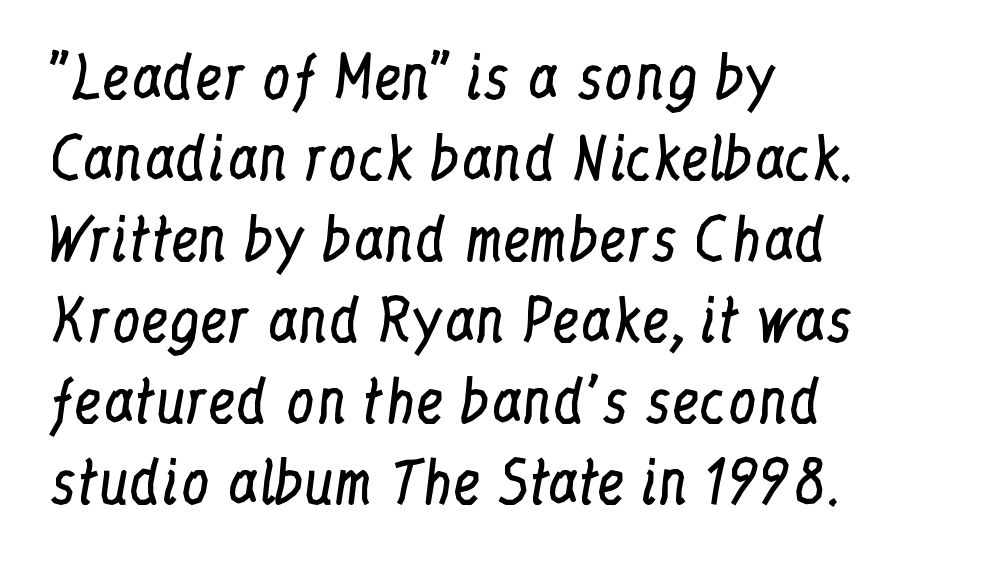
Does the copy run flush right? No — it runs flush left. The strip under each line holds only bare page. Summary of weight: not heavy and not bold. This sample has the flowing, uneven cadence of proportional lettering.
